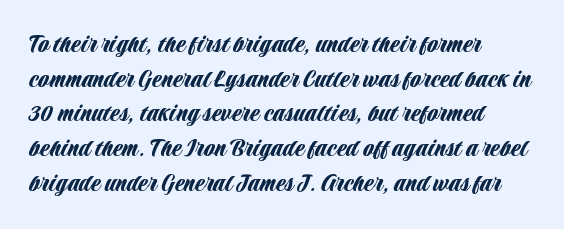
Q: Is the text italic (slanted)? A: Yes.
Q: Is the typeface a serif or a sans-serif typeface? A: Sans-serif.
Q: Is the text underlined? A: No.
Q: How is the paragraph aligned? A: Left-aligned.
Q: Is the spacing between letters normal or unusually wide? A: Normal.
Q: Width (condensed, normal, or wide)? A: Condensed.
Q: Stroke contrast? A: Low.
Q: x-height? A: Large.
Q: Monospaced? A: No.
